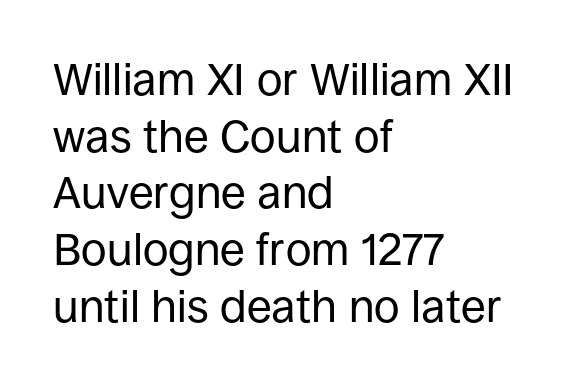
{"serif": "no", "italic": "no", "bold": "no", "weight": "regular", "width": "normal", "stroke_contrast": "low", "x_height": "large", "monospaced": "no", "underline": "no", "align": "left", "line_spacing": "normal", "line_spacing_ratio": 1.26, "letter_spacing": "normal", "letter_spacing_em": 0.0, "glyph_px": 45}
